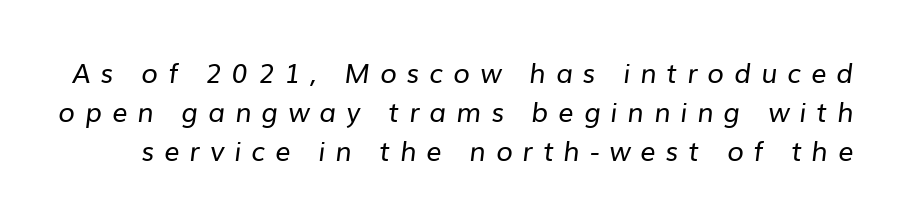
The image shows 27 px text type; set normal line spacing (1.45x), unusually wide letter spacing (+0.37 em), not underlined.
